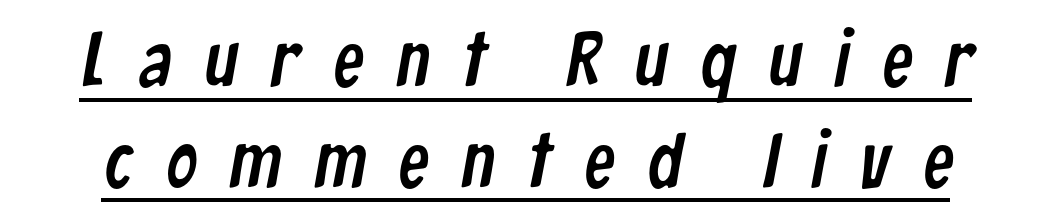
{"serif": "no", "width": "condensed", "stroke_contrast": "low", "x_height": "medium", "monospaced": "no", "underline": "yes", "line_spacing": "normal", "line_spacing_ratio": 1.31, "letter_spacing": "wide", "letter_spacing_em": 0.43, "glyph_px": 77}
